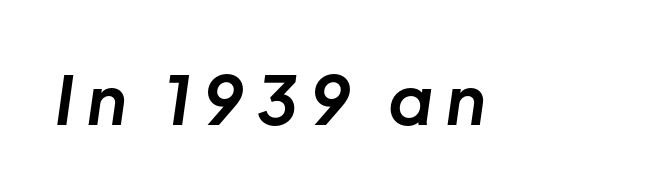
The image shows 67 px bold type, italic (leaning right); set not underlined; low stroke contrast and a medium x-height.
